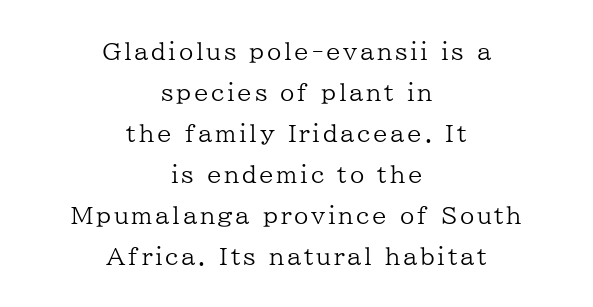
The letters stand upright; this is a roman face. The cut favours lightness, reaching ordinary text weight at its darkest. These lines are centered, leaving both edges ragged. The foot of each line stays bare and open.
